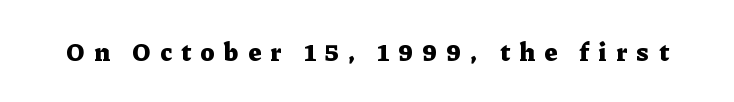
{"italic": "no", "bold": "yes", "underline": "no", "letter_spacing": "wide", "letter_spacing_em": 0.37, "glyph_px": 26}
